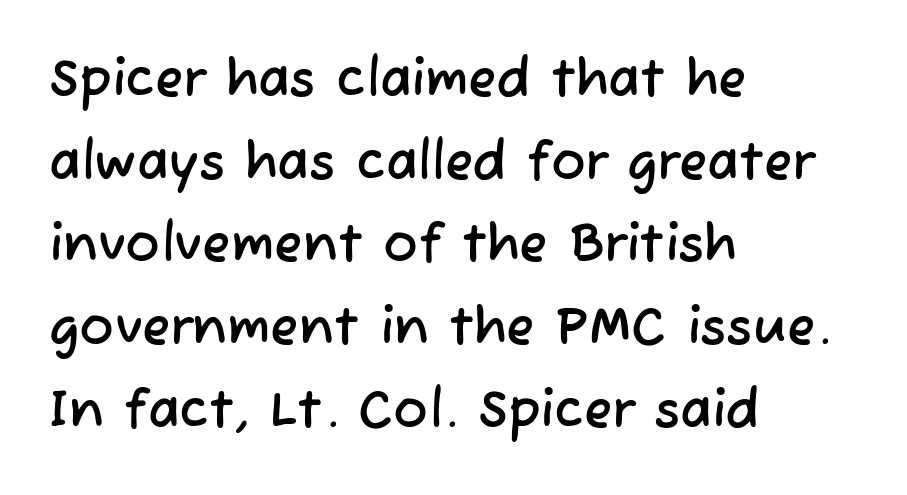
Q: Is the typeface a serif or a sans-serif typeface? A: Sans-serif.
Q: Is the text underlined? A: No.
Q: How is the paragraph aligned? A: Left-aligned.
Q: Is the spacing between letters normal or unusually wide? A: Normal.
Q: Is the spacing between lines tight, normal or loose? A: Normal.
Q: Width (condensed, normal, or wide)? A: Normal.
Q: Stroke contrast? A: Low.
Q: x-height? A: Medium.
Q: Monospaced? A: No.
